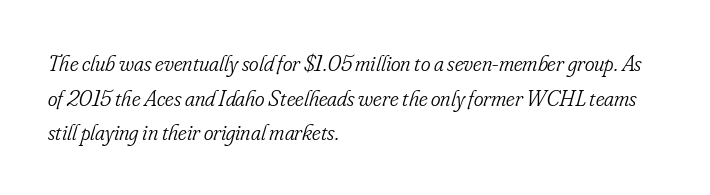
Q: Is the text bold? A: No.
Q: Is the text italic (slanted)? A: Yes, it leans right by about 16 degrees.
Q: Is the text underlined? A: No.
Q: How is the paragraph aligned? A: Left-aligned.
Q: Is the spacing between letters normal or unusually wide? A: Normal.
Q: Is the spacing between lines tight, normal or loose? A: Normal.
